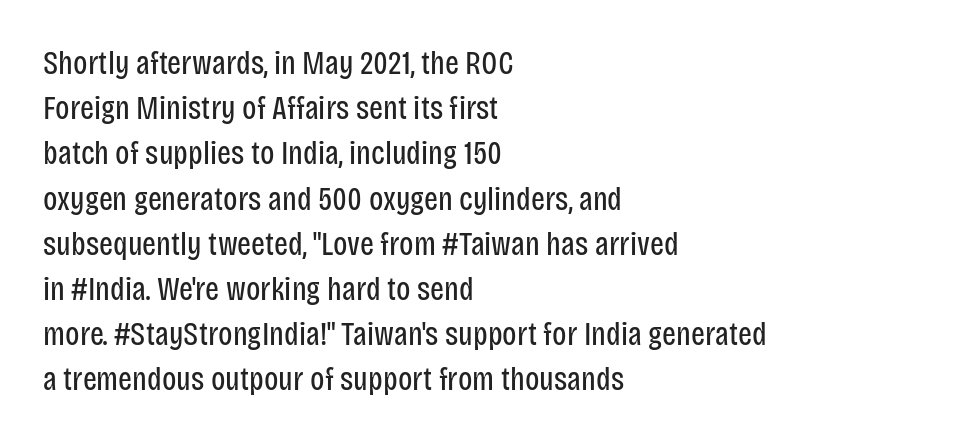
What's the leading like? Ordinary, nothing unusual. Where is the straight margin? On the left. You could call the tracking neutral — neither tight nor loose. Style check: upright.
